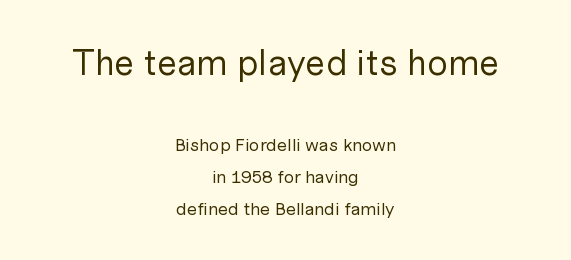
The image shows 36 px regular-weight sans-serif type, upright; set centered, line spacing 1.78x, normal letter spacing, not underlined; the first (top) block is 2.0x larger; low stroke contrast and a medium x-height.
